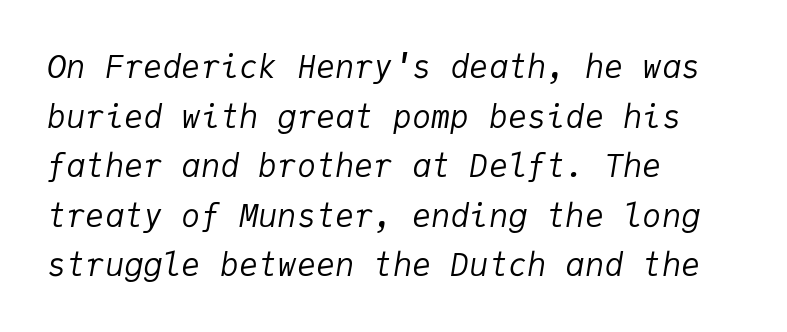
Q: Is the text bold? A: No.
Q: Is the text italic (slanted)? A: Yes, it leans right by about 9 degrees.
Q: Is the text underlined? A: No.
Q: How is the paragraph aligned? A: Left-aligned.
Q: Is the spacing between letters normal or unusually wide? A: Normal.
Q: Is the spacing between lines tight, normal or loose? A: Normal.
Q: Width (condensed, normal, or wide)? A: Normal.
Q: Stroke contrast? A: Low.
Q: x-height? A: Medium.
Q: Monospaced? A: Yes.
